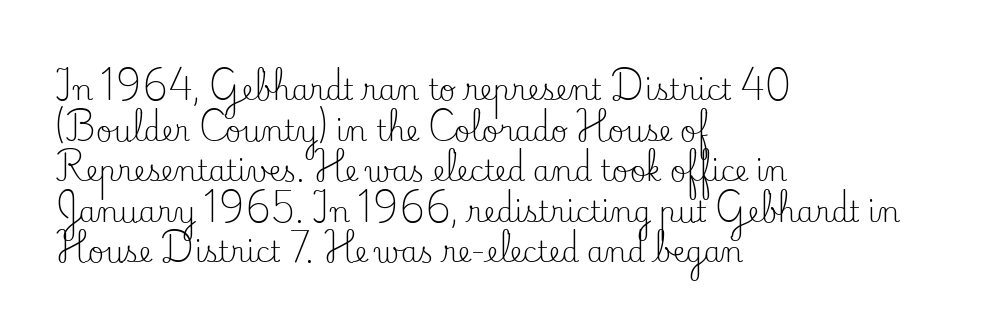
Q: Is the text bold? A: No.
Q: Is the text italic (slanted)? A: No, it is upright.
Q: Is the text underlined? A: No.
Q: How is the paragraph aligned? A: Left-aligned.
Q: Is the spacing between letters normal or unusually wide? A: Normal.
Q: Is the spacing between lines tight, normal or loose? A: Normal.
Q: Width (condensed, normal, or wide)? A: Normal.
Q: Stroke contrast? A: Low.
Q: x-height? A: Small.
Q: Monospaced? A: No.
